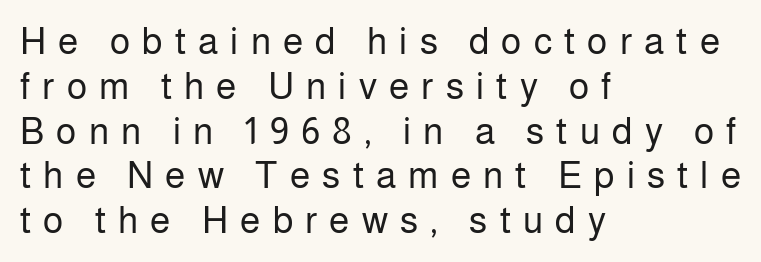
Looks like regular typesetting: each glyph gets only the width it needs. Stroke terminals: plain, sans-serif. Caption: expanded tracking, letters set apart. The space directly below the letters is spotless.
